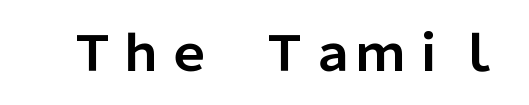
{"serif": "no", "italic": "no", "bold": "yes", "weight": "bold", "width": "normal", "stroke_contrast": "low", "x_height": "medium", "monospaced": "no", "underline": "no", "letter_spacing": "normal", "letter_spacing_em": 0.0, "glyph_px": 48}
